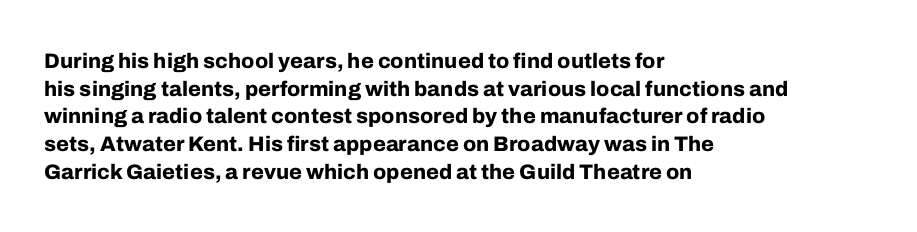
It's the straight-up-and-down kind of type. The words here are not underlined. Summary of vertical rhythm: regular, with standard interline spacing. Alignment: flush left. The rendering keeps characters at their native spacing.
